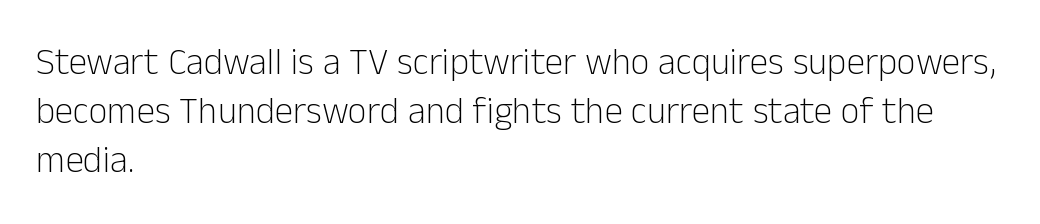
Q: Is the text bold? A: No.
Q: Is the text italic (slanted)? A: No, it is upright.
Q: Is the typeface a serif or a sans-serif typeface? A: Sans-serif.
Q: Is the text underlined? A: No.
Q: How is the paragraph aligned? A: Left-aligned.
Q: Is the spacing between letters normal or unusually wide? A: Normal.
Q: Is the spacing between lines tight, normal or loose? A: Normal.
Q: Width (condensed, normal, or wide)? A: Normal.
Q: Stroke contrast? A: Low.
Q: x-height? A: Medium.
Q: Monospaced? A: No.
